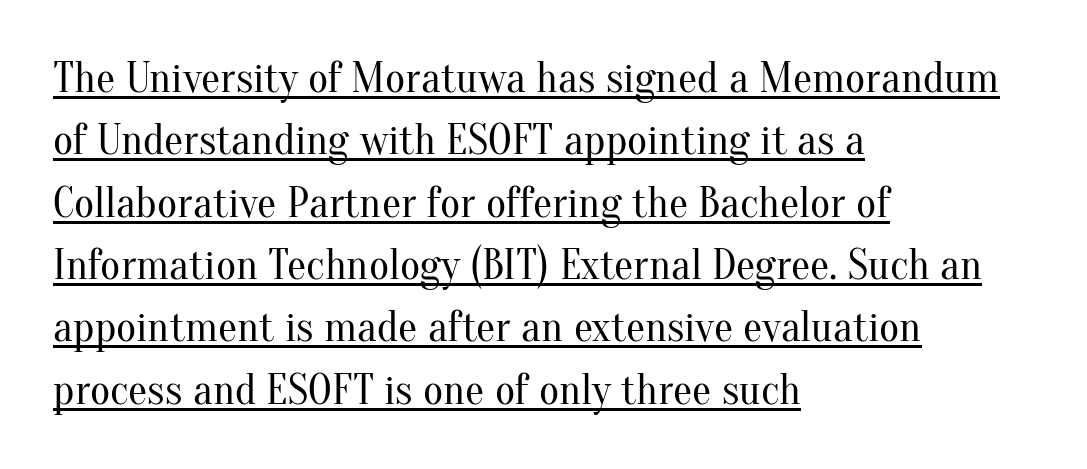
{"serif": "yes", "italic": "no", "bold": "no", "weight": "regular", "width": "normal", "stroke_contrast": "medium", "x_height": "small", "monospaced": "no", "underline": "yes", "align": "left", "line_spacing": "normal", "line_spacing_ratio": 1.45, "letter_spacing": "normal", "letter_spacing_em": 0.0, "glyph_px": 43}
